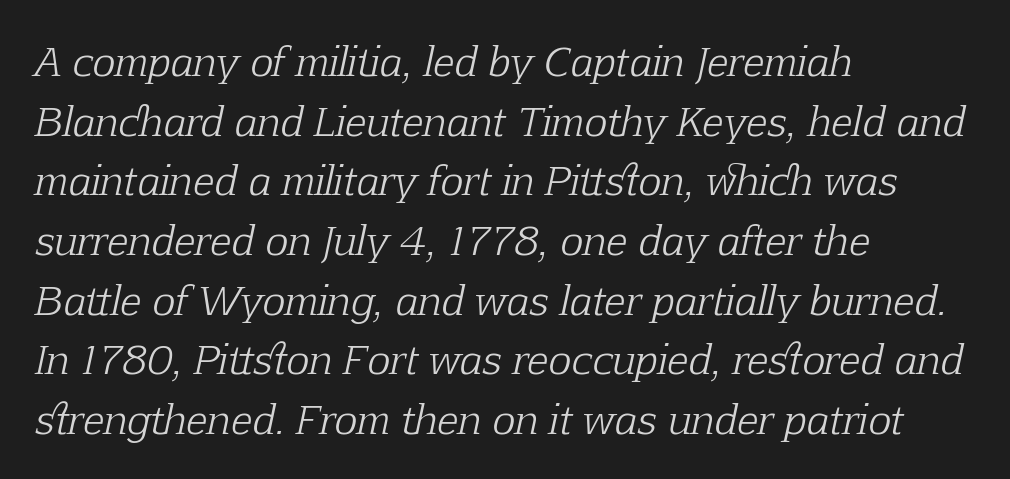
{"serif": "yes", "italic": "yes", "lean": "right", "slant_degrees": 12, "bold": "no", "weight": "light", "width": "normal", "stroke_contrast": "low", "x_height": "medium", "monospaced": "no", "underline": "no", "align": "left", "line_spacing": "normal", "line_spacing_ratio": 1.53, "letter_spacing": "normal", "letter_spacing_em": 0.0, "glyph_px": 39}
